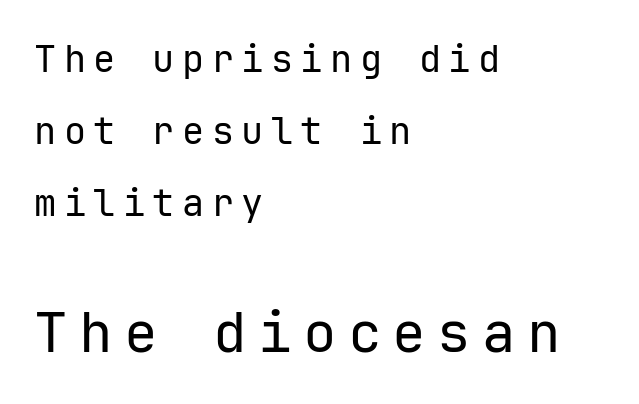
Regarding serifs, this sample does without them. Look at the glyph heights: the lower group is clearly the bigger setting. This sample uses expanded letter spacing, leaving extra air between glyphs. Vertical spacing — loose. This is roman type, the default non-slanted kind.
